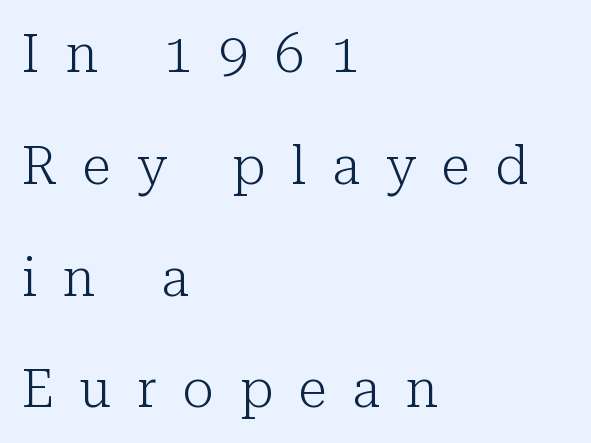
Q: Is the text bold? A: No.
Q: Is the text italic (slanted)? A: No, it is upright.
Q: Is the typeface a serif or a sans-serif typeface? A: Serif.
Q: Is the text underlined? A: No.
Q: How is the paragraph aligned? A: Left-aligned.
Q: Is the spacing between letters normal or unusually wide? A: Unusually wide.
Q: Is the spacing between lines tight, normal or loose? A: Loose.
Q: Width (condensed, normal, or wide)? A: Normal.
Q: Stroke contrast? A: Low.
Q: x-height? A: Medium.
Q: Monospaced? A: No.
